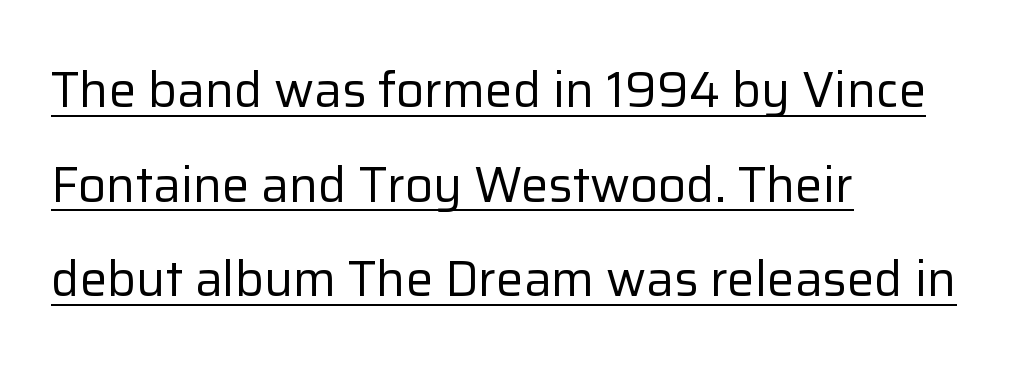
{"serif": "no", "italic": "no", "bold": "no", "weight": "regular", "width": "normal", "stroke_contrast": "low", "x_height": "medium", "monospaced": "no", "underline": "yes", "align": "left", "line_spacing": "loose", "line_spacing_ratio": 1.93, "letter_spacing": "normal", "letter_spacing_em": 0.0, "glyph_px": 49}
